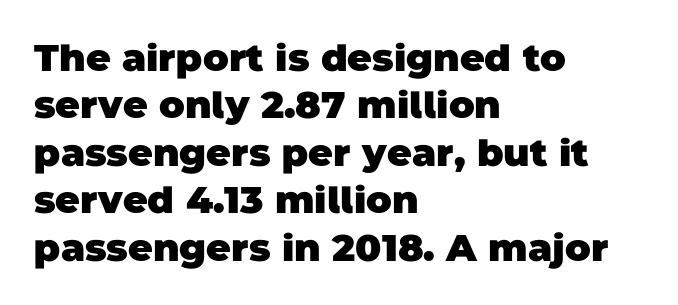
The image shows 38 px heavy sans-serif type; set left-aligned, normal line spacing (1.25x), normal letter spacing, not underlined; low stroke contrast and a large x-height.
